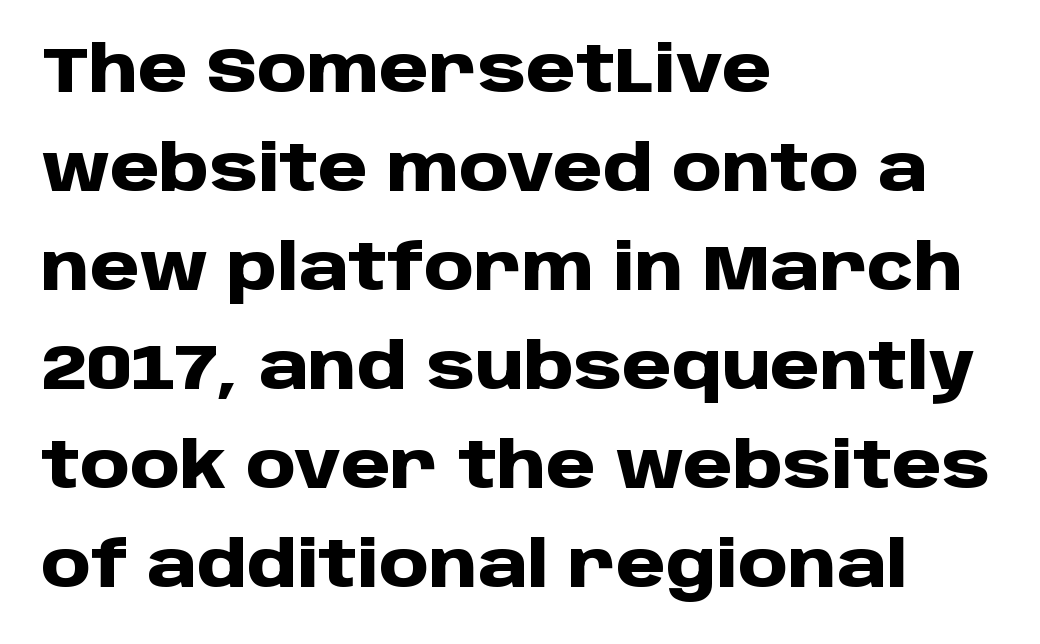
Q: Is the text bold? A: Yes.
Q: Is the text italic (slanted)? A: No, it is upright.
Q: Is the typeface a serif or a sans-serif typeface? A: Sans-serif.
Q: Is the text underlined? A: No.
Q: How is the paragraph aligned? A: Left-aligned.
Q: Is the spacing between letters normal or unusually wide? A: Normal.
Q: Is the spacing between lines tight, normal or loose? A: Normal.
Q: Width (condensed, normal, or wide)? A: Normal.
Q: Stroke contrast? A: Low.
Q: x-height? A: Large.
Q: Monospaced? A: No.
